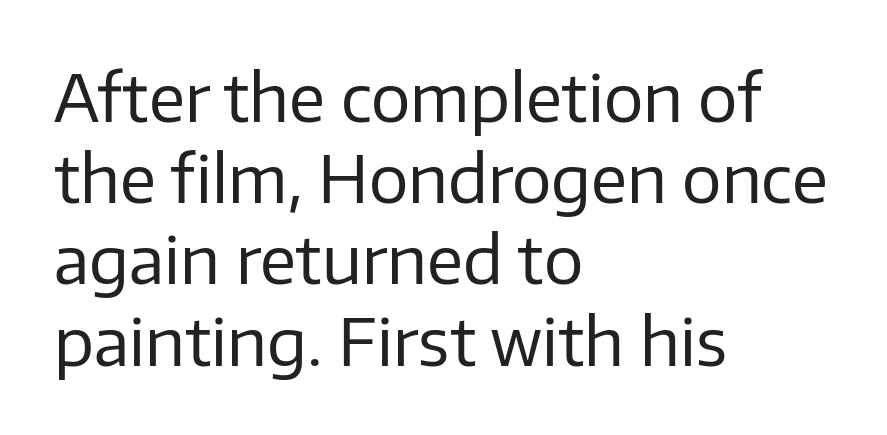
Q: Is the text bold? A: No.
Q: Is the text italic (slanted)? A: No, it is upright.
Q: Is the typeface a serif or a sans-serif typeface? A: Sans-serif.
Q: Is the text underlined? A: No.
Q: How is the paragraph aligned? A: Left-aligned.
Q: Is the spacing between letters normal or unusually wide? A: Normal.
Q: Width (condensed, normal, or wide)? A: Normal.
Q: Stroke contrast? A: Low.
Q: x-height? A: Medium.
Q: Monospaced? A: No.
